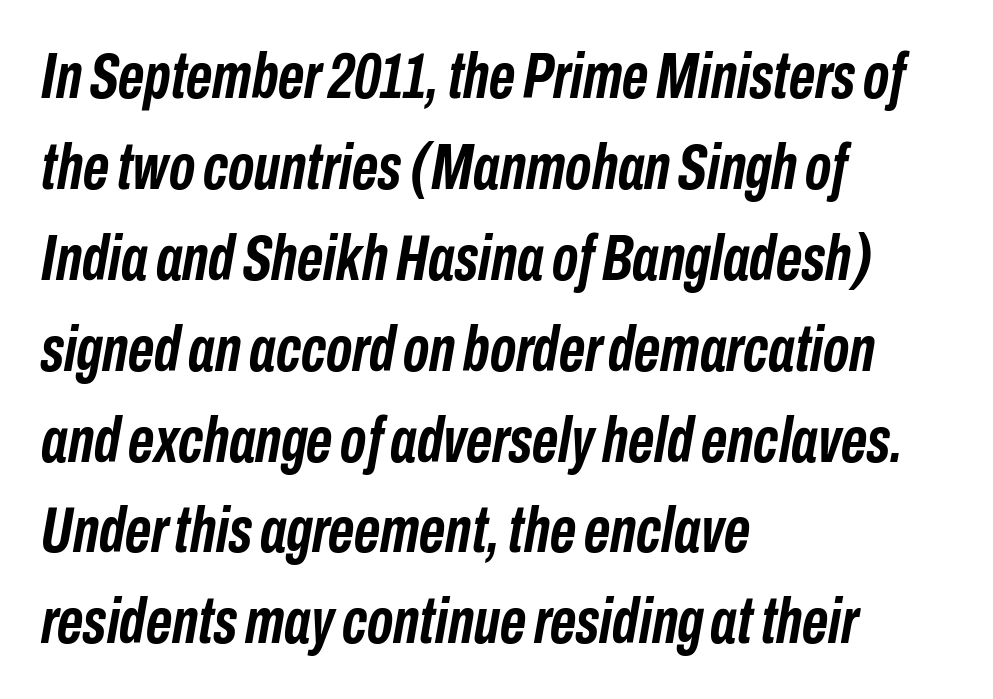
There's an unmistakable incline to the writing here. This rendering features lettering with no underline. These lines carry a lot of weight — the face is fully bold. Typeset ragged right — the left edge is the straight one.
